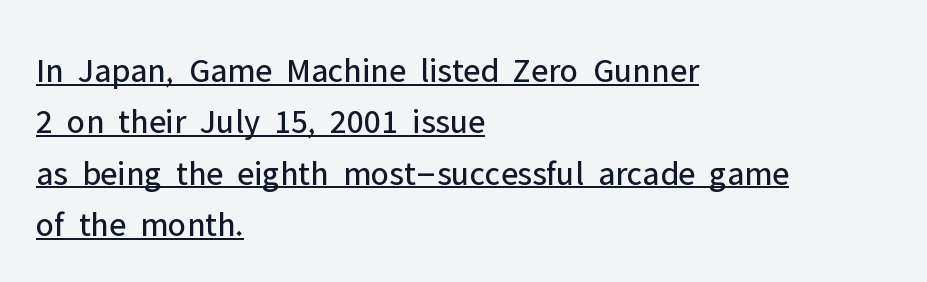
Q: Is the text bold? A: No.
Q: Is the text italic (slanted)? A: No, it is upright.
Q: Is the typeface a serif or a sans-serif typeface? A: Sans-serif.
Q: Is the text underlined? A: Yes.
Q: How is the paragraph aligned? A: Left-aligned.
Q: Is the spacing between letters normal or unusually wide? A: Normal.
Q: Is the spacing between lines tight, normal or loose? A: Normal.
Q: Width (condensed, normal, or wide)? A: Normal.
Q: Stroke contrast? A: Low.
Q: x-height? A: Medium.
Q: Monospaced? A: No.
